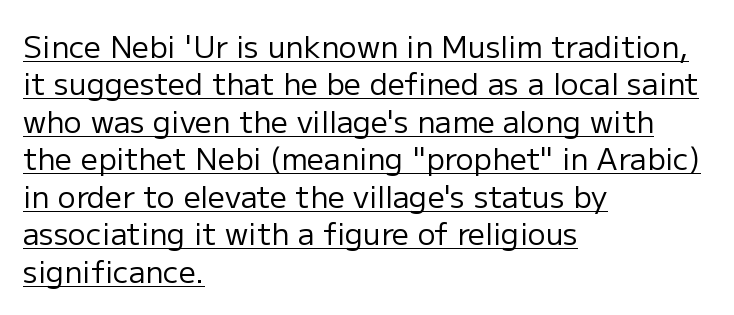
Q: Is the text bold? A: No.
Q: Is the text italic (slanted)? A: No, it is upright.
Q: Is the typeface a serif or a sans-serif typeface? A: Sans-serif.
Q: Is the text underlined? A: Yes.
Q: How is the paragraph aligned? A: Left-aligned.
Q: Is the spacing between letters normal or unusually wide? A: Normal.
Q: Is the spacing between lines tight, normal or loose? A: Normal.
Q: Width (condensed, normal, or wide)? A: Normal.
Q: Stroke contrast? A: Low.
Q: x-height? A: Medium.
Q: Monospaced? A: No.
